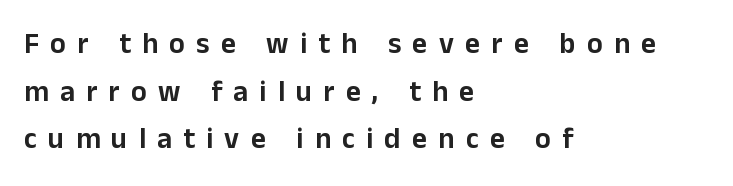
The face used here is a sans, in the tradition of grotesques and geometrics. These lines have a slow, spaced-out rhythm from letter to letter. Typeset ragged right — the left edge is the straight one. Italic? Not at all — the glyphs are vertical. Looks like regular typesetting: each glyph gets only the width it needs.
